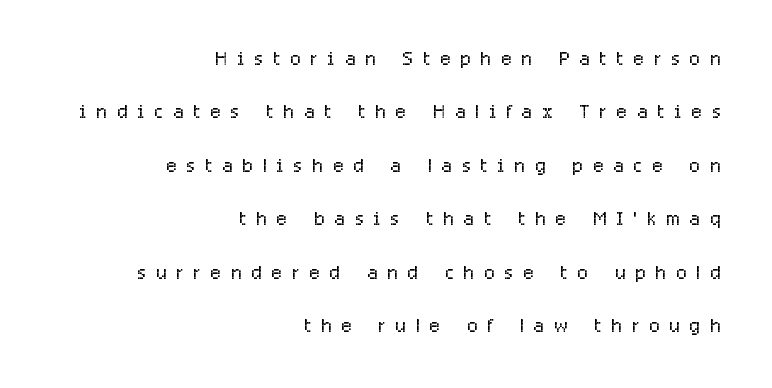
The image shows 27 px text type, upright; set right-aligned, loose line spacing (1.98x), unusually wide letter spacing (+0.38 em), not underlined.
